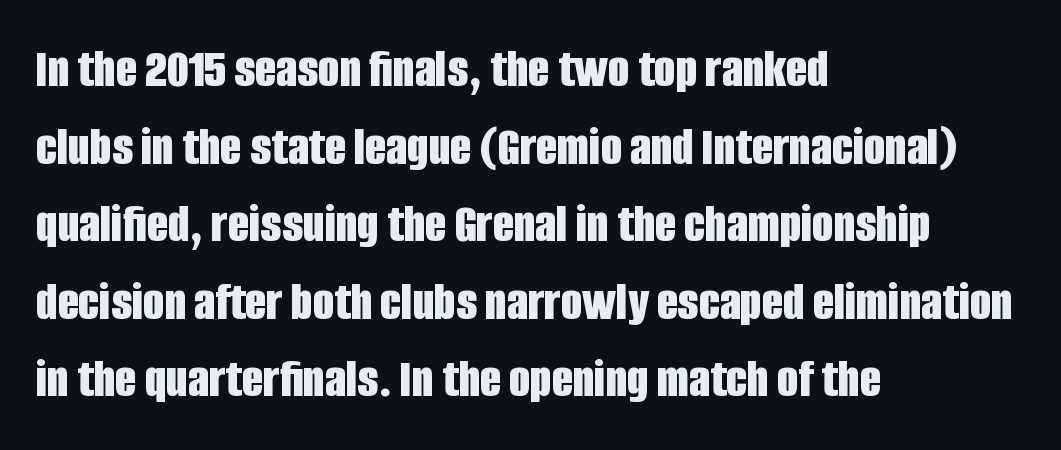
{"serif": "no", "italic": "no", "bold": "yes", "weight": "bold", "width": "condensed", "stroke_contrast": "low", "x_height": "large", "monospaced": "no", "underline": "no", "align": "left", "line_spacing": "normal", "line_spacing_ratio": 1.41, "letter_spacing": "normal", "letter_spacing_em": 0.0, "glyph_px": 55}
